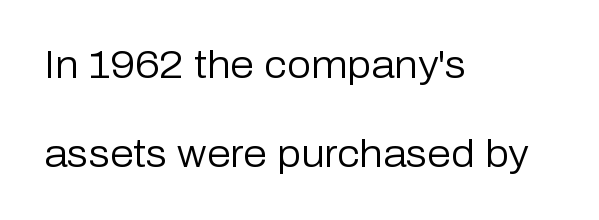
Notice how the stems are strictly vertical — no italics here. The passage shown stacks its lines with a broad gap. Does the type have serifs? No, each stem ends abruptly. Inter-character spacing is left at the font's built-in metrics.
